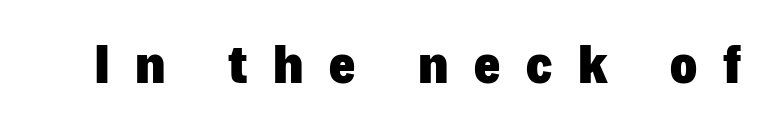
The image shows 56 px heavy sans-serif type, upright; set unusually wide letter spacing (+0.46 em), not underlined; low stroke contrast and a medium x-height.
